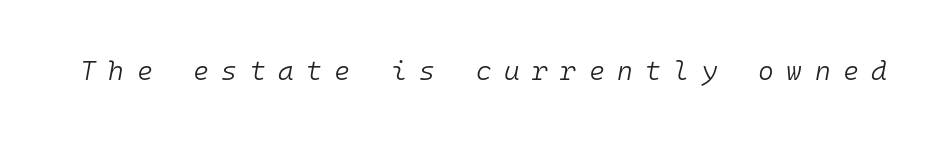
{"italic": "yes", "lean": "right", "slant_degrees": 10, "bold": "no", "underline": "no", "letter_spacing": "wide", "letter_spacing_em": 0.46, "glyph_px": 27}
